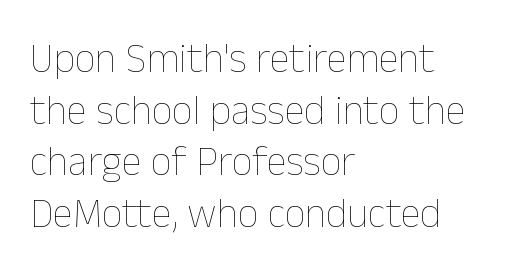
{"italic": "no", "bold": "no", "weight": "thin", "width": "normal", "stroke_contrast": "low", "x_height": "medium", "monospaced": "no", "underline": "no", "align": "left", "line_spacing": "normal", "line_spacing_ratio": 1.26, "letter_spacing": "normal", "letter_spacing_em": 0.0, "glyph_px": 41}
